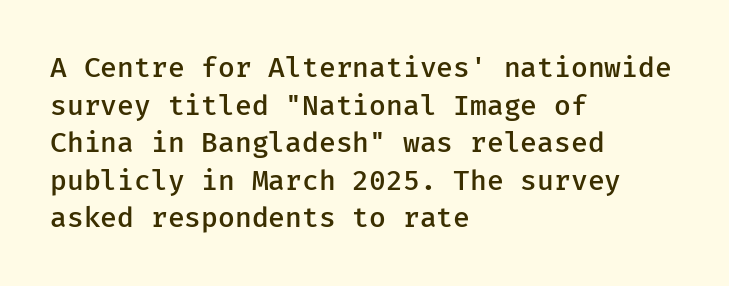
Q: Is the text bold? A: Semi-bold.
Q: Is the text italic (slanted)? A: No, it is upright.
Q: Is the typeface a serif or a sans-serif typeface? A: Sans-serif.
Q: Is the text underlined? A: No.
Q: How is the paragraph aligned? A: Left-aligned.
Q: Is the spacing between letters normal or unusually wide? A: Normal.
Q: Is the spacing between lines tight, normal or loose? A: Normal.
Q: Width (condensed, normal, or wide)? A: Normal.
Q: Stroke contrast? A: Low.
Q: x-height? A: Medium.
